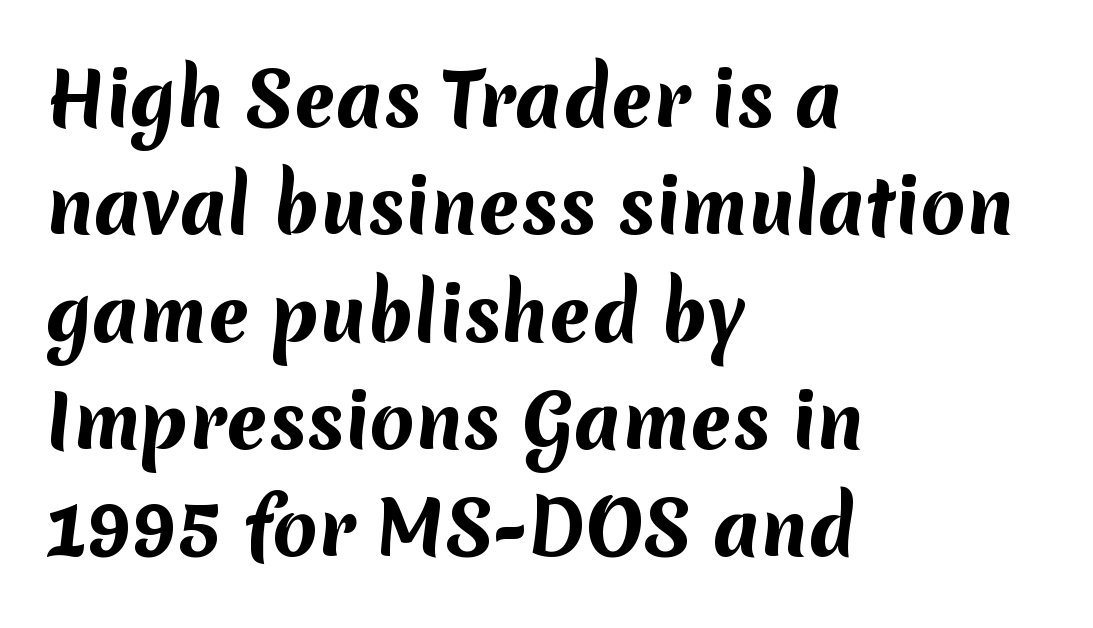
Q: Is the text bold? A: Yes.
Q: Is the typeface a serif or a sans-serif typeface? A: Sans-serif.
Q: Is the text underlined? A: No.
Q: How is the paragraph aligned? A: Left-aligned.
Q: Is the spacing between letters normal or unusually wide? A: Normal.
Q: Is the spacing between lines tight, normal or loose? A: Normal.
Q: Width (condensed, normal, or wide)? A: Normal.
Q: Stroke contrast? A: Medium.
Q: x-height? A: Medium.
Q: Monospaced? A: No.
